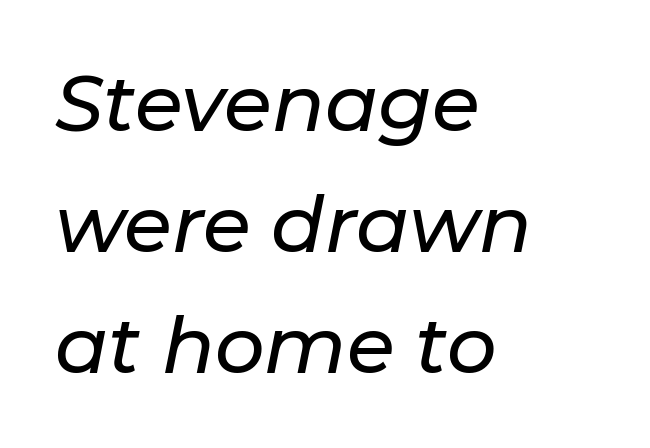
Q: Is the text italic (slanted)? A: Yes, it leans right by about 11 degrees.
Q: Is the text underlined? A: No.
Q: How is the paragraph aligned? A: Left-aligned.
Q: Is the spacing between letters normal or unusually wide? A: Normal.
Q: Is the spacing between lines tight, normal or loose? A: Normal.
Q: Width (condensed, normal, or wide)? A: Normal.
Q: Stroke contrast? A: Low.
Q: x-height? A: Medium.
Q: Monospaced? A: No.
